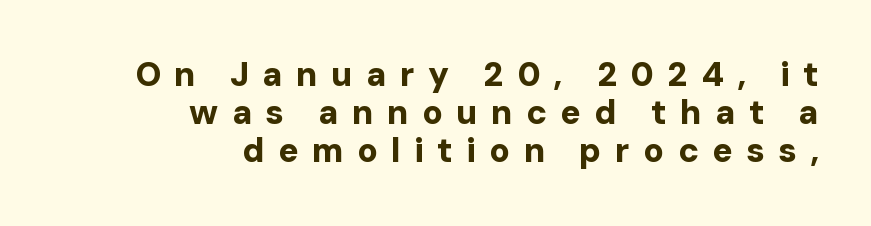
The image shows 34 px bold sans-serif type, upright; set right-aligned, tight line spacing (1.12x), unusually wide letter spacing (+0.39 em), not underlined; low stroke contrast and a medium x-height.
